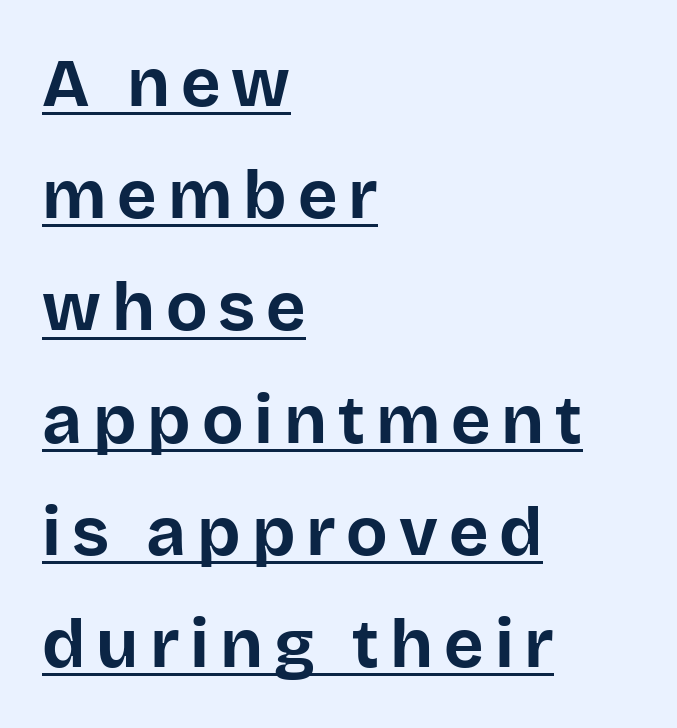
{"serif": "no", "italic": "no", "bold": "yes", "weight": "bold", "width": "normal", "stroke_contrast": "low", "x_height": "large", "monospaced": "no", "underline": "yes", "align": "left", "line_spacing": "normal", "line_spacing_ratio": 1.65, "glyph_px": 68}
